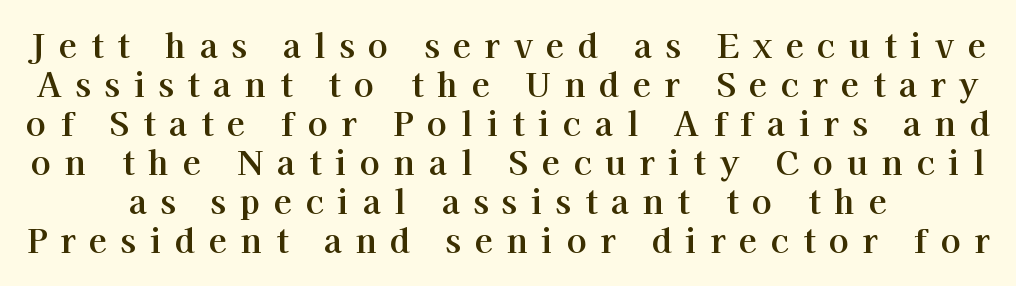
Q: Is the text italic (slanted)? A: No, it is upright.
Q: Is the typeface a serif or a sans-serif typeface? A: Serif.
Q: Is the text underlined? A: No.
Q: Is the spacing between letters normal or unusually wide? A: Unusually wide.
Q: Width (condensed, normal, or wide)? A: Normal.
Q: Stroke contrast? A: High.
Q: x-height? A: Medium.
Q: Monospaced? A: No.
